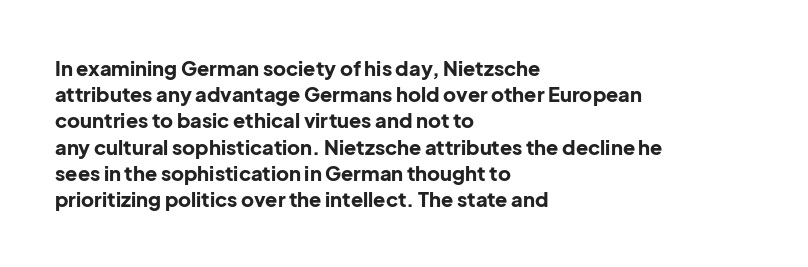
The image shows 20 px bold type, upright; set left-aligned, normal line spacing (1.31x), normal letter spacing, not underlined.
